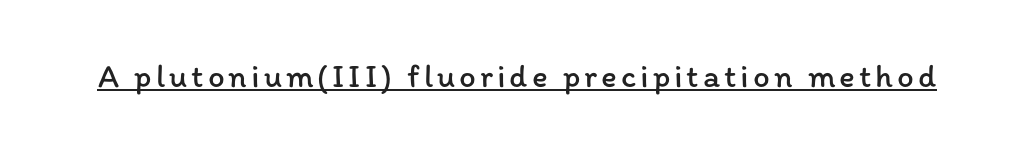
A baseline rule has been typeset under these characters. Is there any slant? The stems are plumb. Note the varied advance widths — an 'i' is clearly narrower than an 'm'. The weight would be labelled regular, book, light, or lighter still.
